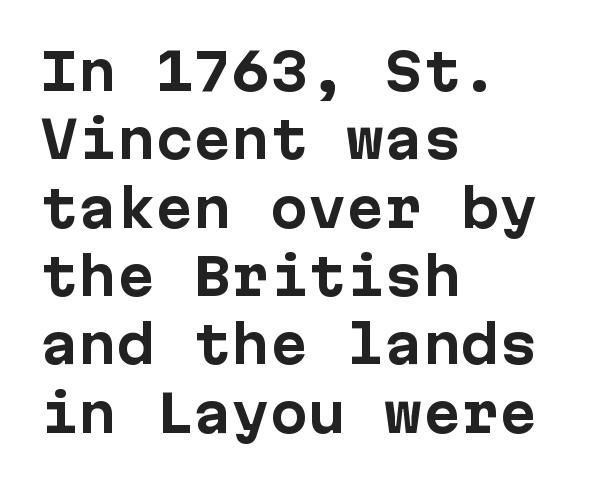
{"serif": "no", "italic": "no", "bold": "yes", "weight": "bold", "width": "normal", "stroke_contrast": "low", "x_height": "medium", "monospaced": "yes", "underline": "no", "align": "left", "line_spacing": "normal", "line_spacing_ratio": 1.34, "letter_spacing": "normal", "letter_spacing_em": 0.0, "glyph_px": 51}
